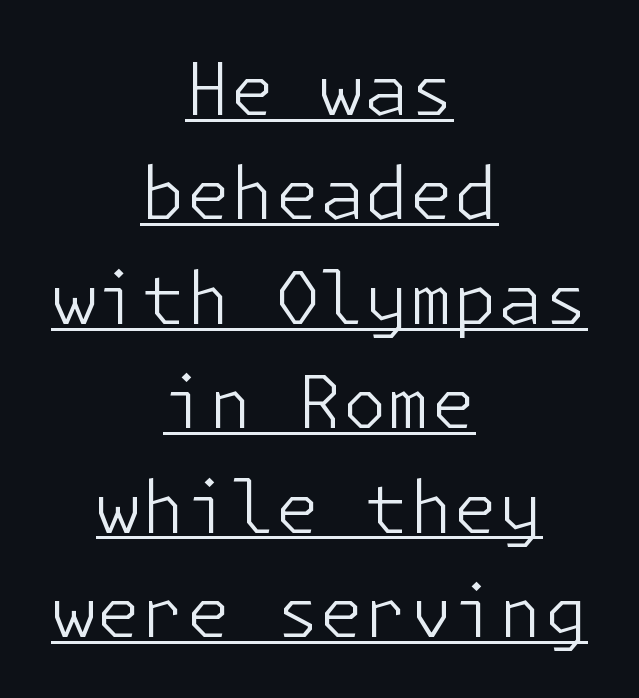
Line starts and ends both wander, symmetrically. These lines were composed using upright roman letters. Is the type heavy? It reads as light-to-regular instead. Regular leading. The characters display no serif detailing; their extremities are plain. Each line of the rendering has a horizontal stroke beneath the glyphs.
